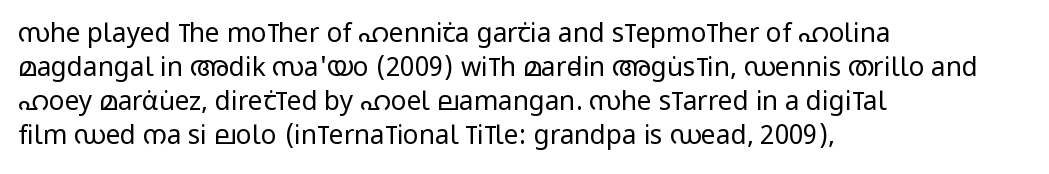
Descenders are the only things crossing below the line. All the whitespace from short lines collects on the right. Characters remain perfectly vertical along every line. The letters sit at their default tracking, neither squeezed nor spread.
